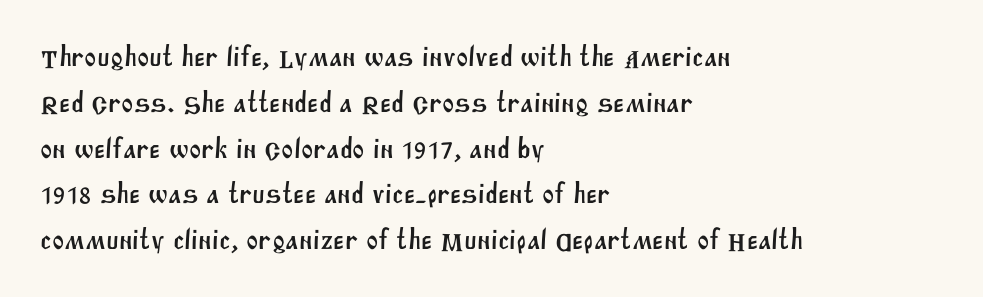
{"serif": "no", "width": "normal", "stroke_contrast": "medium", "x_height": "large", "monospaced": "no", "underline": "no", "align": "left", "line_spacing": "normal", "line_spacing_ratio": 1.58, "letter_spacing": "normal", "letter_spacing_em": 0.0, "glyph_px": 29}
